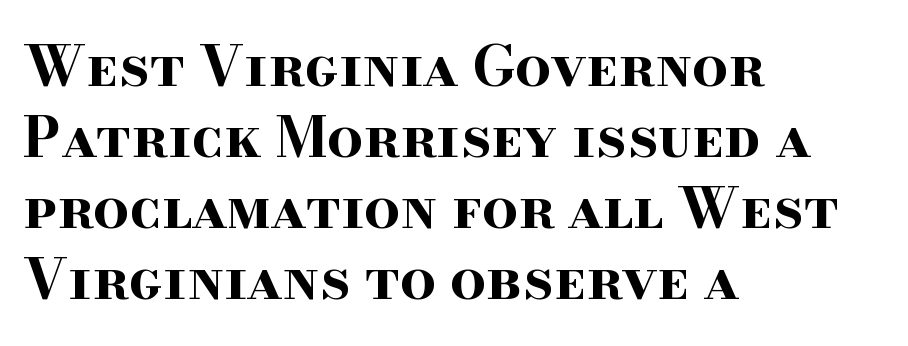
Horizontally, the lines are justified to the leading edge only. Do the letters lean? They stand straight. The zone under the glyphs is completely vacant. These lines keep a tight, regular rhythm from letter to letter. The type family on display is of the serif kind.
